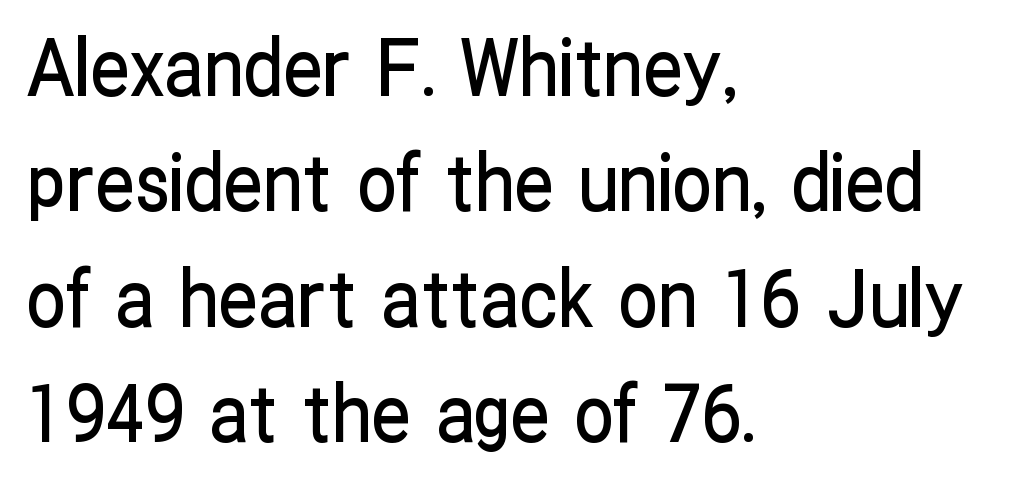
Classification — sans serif. Words appear dense and cohesive because spacing is normal. Summary of vertical rhythm: regular, with standard interline spacing. Underlining? Definitely not there. This rendering uses left alignment, leaving the right contour irregular.
